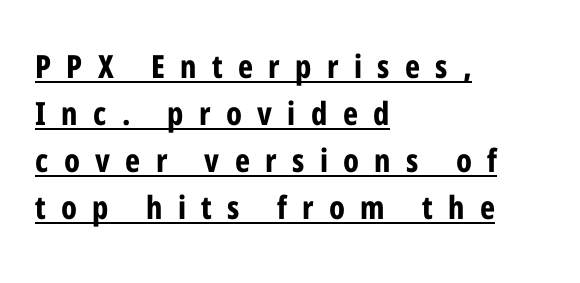
The image shows 32 px bold, condensed sans-serif type, upright; set left-aligned, normal line spacing (1.47x), unusually wide letter spacing (+0.48 em), underlined; low stroke contrast and a medium x-height.
